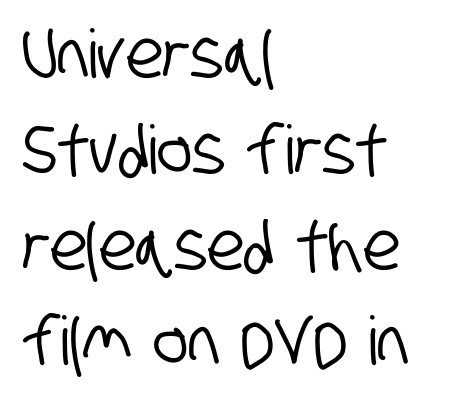
Q: Is the typeface a serif or a sans-serif typeface? A: Sans-serif.
Q: Is the text underlined? A: No.
Q: How is the paragraph aligned? A: Left-aligned.
Q: Is the spacing between letters normal or unusually wide? A: Normal.
Q: Is the spacing between lines tight, normal or loose? A: Normal.
Q: Width (condensed, normal, or wide)? A: Condensed.
Q: Stroke contrast? A: Low.
Q: x-height? A: Large.
Q: Monospaced? A: No.
